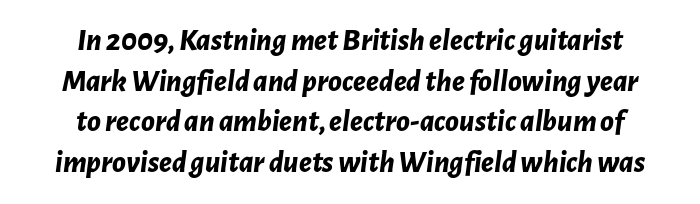
The whole block is typeset with a tilt. If you measured baseline to baseline, you'd find a middling distance. No word sits above an underline. The text block is weighted toward neither margin, spreading evenly from the middle.
